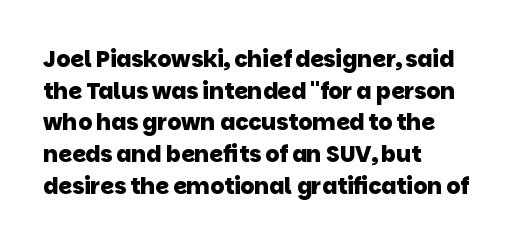
Its strokes are broad and dark, the hallmark of bold type. Honestly, the letter spacing is just normal — you wouldn't notice it. The string is rendered with underlining switched off. A normal amount of white space separates one row of letters from the next. Notice how the passage keeps a crisp vertical edge on the left only.
